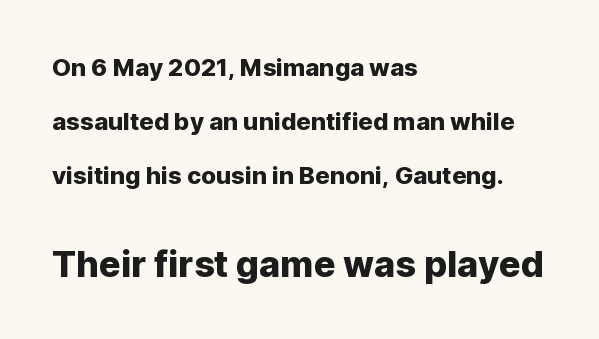
Words appear dense and cohesive because spacing is normal. The typography opts for an upright posture over an oblique one. The rag falls on the right side of this text block. Font category for this specimen: sans-serif. Scale increases going downward across the two blocks. Proportional: the letters do not fall into vertical columns.
